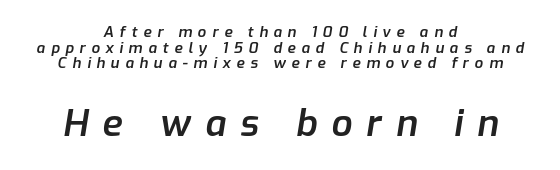
{"italic": "yes", "lean": "right", "slant_degrees": 9, "bold": "semi", "weight": "semibold", "width": "normal", "stroke_contrast": "low", "x_height": "medium", "monospaced": "no", "underline": "no", "align": "center", "line_spacing": "tight", "line_spacing_ratio": 1.05, "letter_spacing": "wide", "letter_spacing_em": 0.38, "larger_block": "second", "size_ratio": 2.47, "glyph_px": 37}
